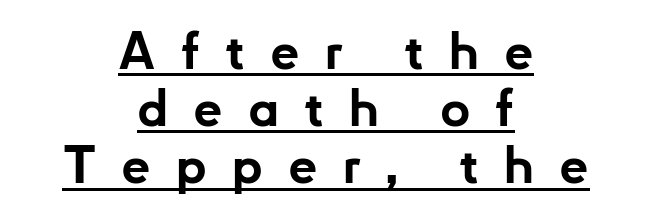
{"serif": "no", "italic": "no", "bold": "yes", "weight": "bold", "width": "normal", "stroke_contrast": "low", "x_height": "small", "monospaced": "no", "underline": "yes", "align": "center", "line_spacing": "tight", "line_spacing_ratio": 1.1, "letter_spacing": "wide", "letter_spacing_em": 0.48, "glyph_px": 52}
